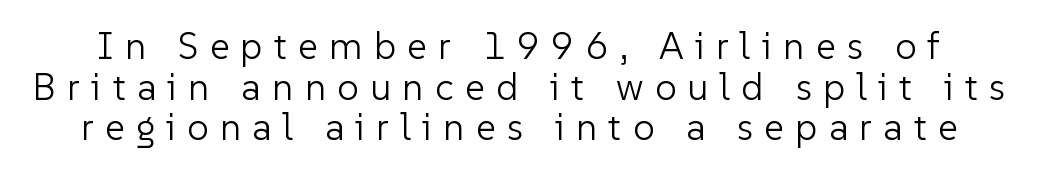
The typesetting does not lean heavy: it is not bold. Spacing between characters has been opened up far beyond the box default. If you drew a line through each stem, it would be perfectly vertical. The specimen omits any rule beneath the text block's lines. Horizontal bands of white between lines are thin slivers. You can tell from the bare stems that sans-serif type was used.
